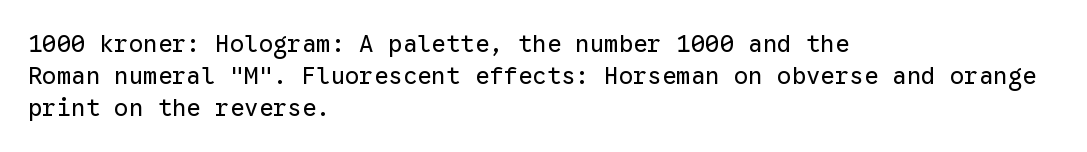
{"italic": "no", "bold": "no", "underline": "no", "align": "left", "line_spacing": "normal", "line_spacing_ratio": 1.34, "letter_spacing": "normal", "letter_spacing_em": 0.0, "glyph_px": 24}
